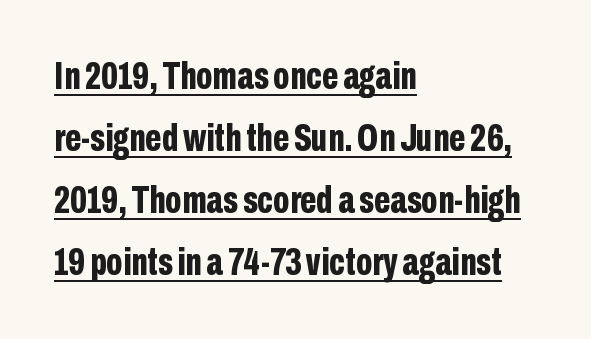
Alignment: flush left. Characters follow at the spacing the type designer built in. If you drew a line through each stem, it would be perfectly vertical. Serifs: no, the terminals of the letterforms are clean. Somebody hit Ctrl+U on this one — the words are underlined. Looks like regular typesetting: each glyph gets only the width it needs.
